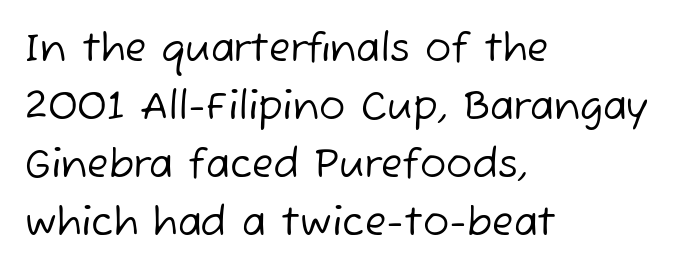
Do the characters align in a grid? No, the font is proportional. Alignment: flush left. The font sits on the lighter half of the weight spectrum, regular included. In terms of letterspacing, this is plain default setting. The rendering shows plain stroke endings on the letterforms — a sans-serif design.
